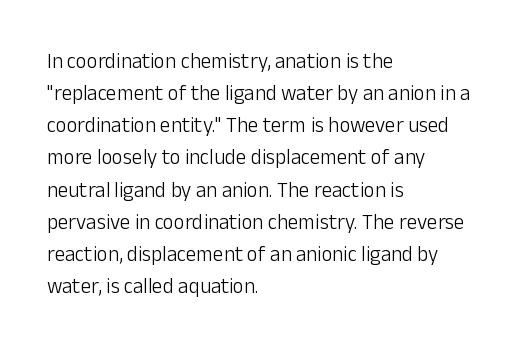
The image shows 21 px text type, upright; set left-aligned, normal line spacing (1.53x), normal letter spacing, not underlined.
